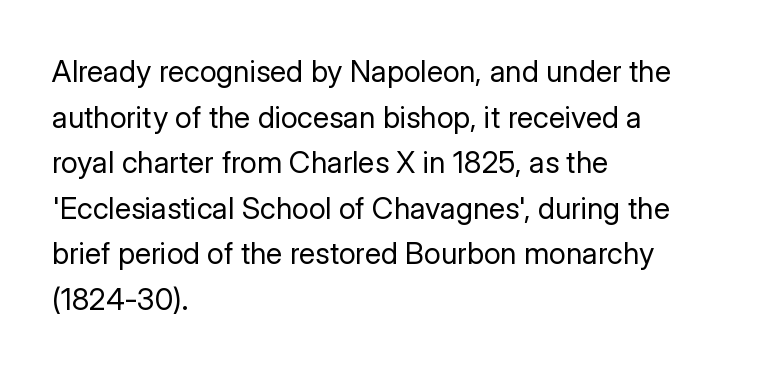
Character widths vary here, with narrow letters taking less room than wide ones. Check where the strokes stop: nothing finishes them off — pure sans. The type is set solid horizontally, with unmodified tracking. The font's upright variant was chosen for this text. Words float on clear page, feet unadorned.
